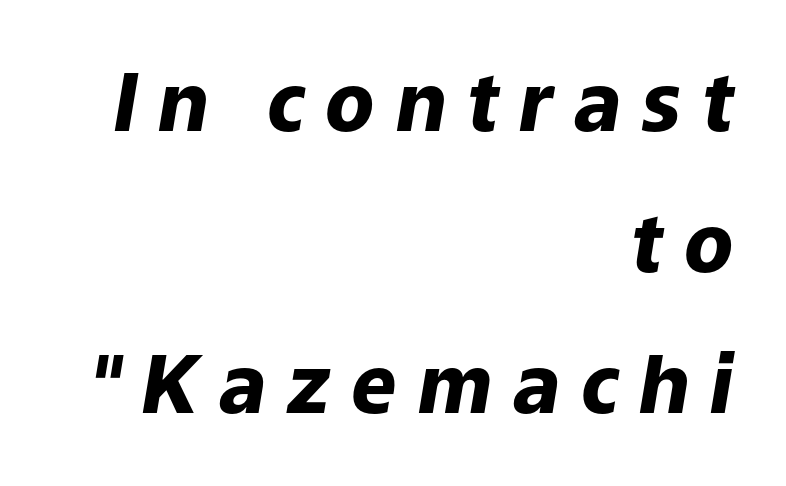
The image shows 80 px heavy type, italic (leaning right); set right-aligned, line spacing 1.76x, unusually wide letter spacing (+0.26 em), not underlined; low stroke contrast and a medium x-height.
